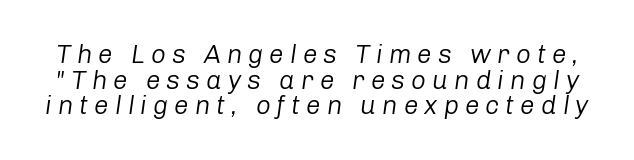
Decoration check: the copy has no underline. Vertically, the passage feels compressed, each row crowding the next. Nothing heavy about these letters — not bold at all. Display-style spreading of the glyphs; the letterfit is very open. Slant detected: the letters are inclined.
